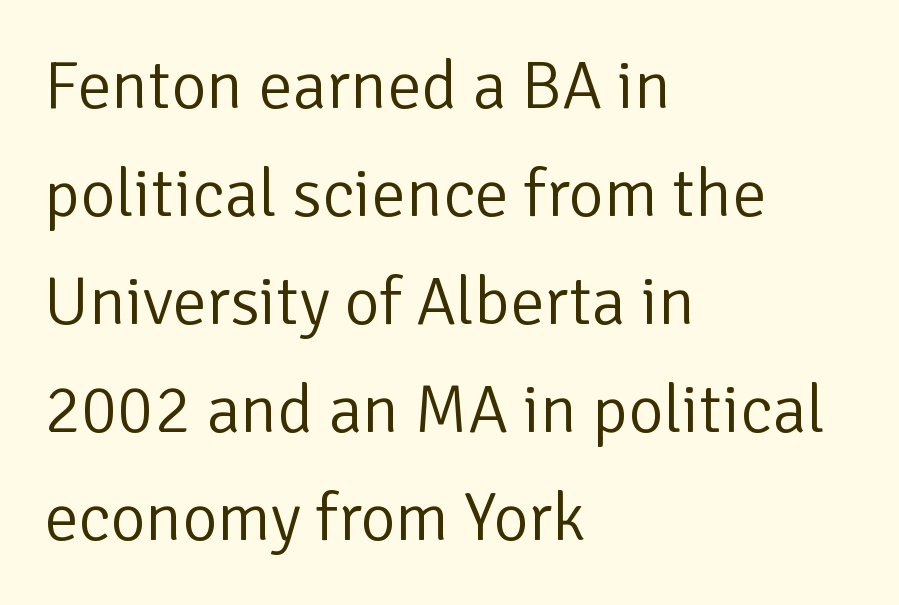
The image shows 68 px light sans-serif type, upright; set left-aligned, normal line spacing (1.59x), normal letter spacing, not underlined; low stroke contrast and a medium x-height.
